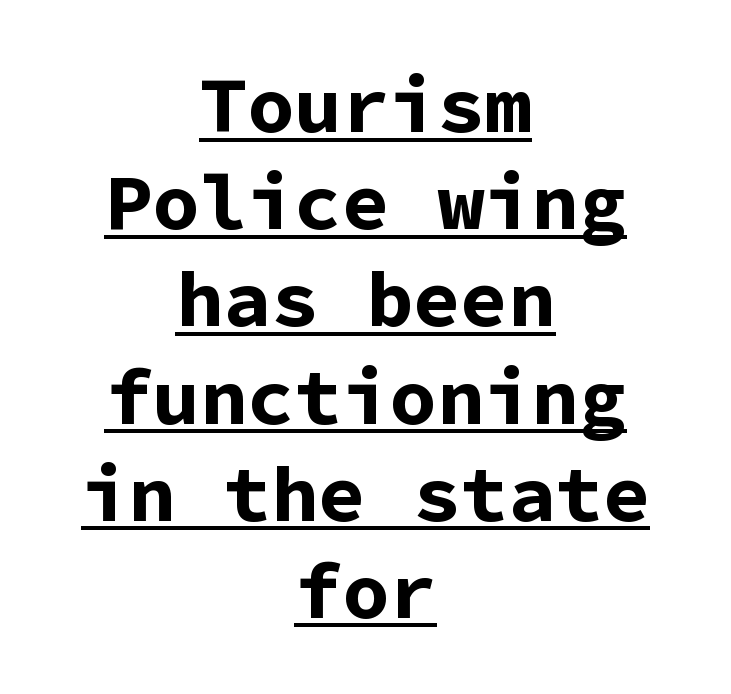
The image shows 79 px bold sans-serif type, upright, monospaced; set centered, line spacing 1.23x, normal letter spacing, underlined; low stroke contrast and a medium x-height.
